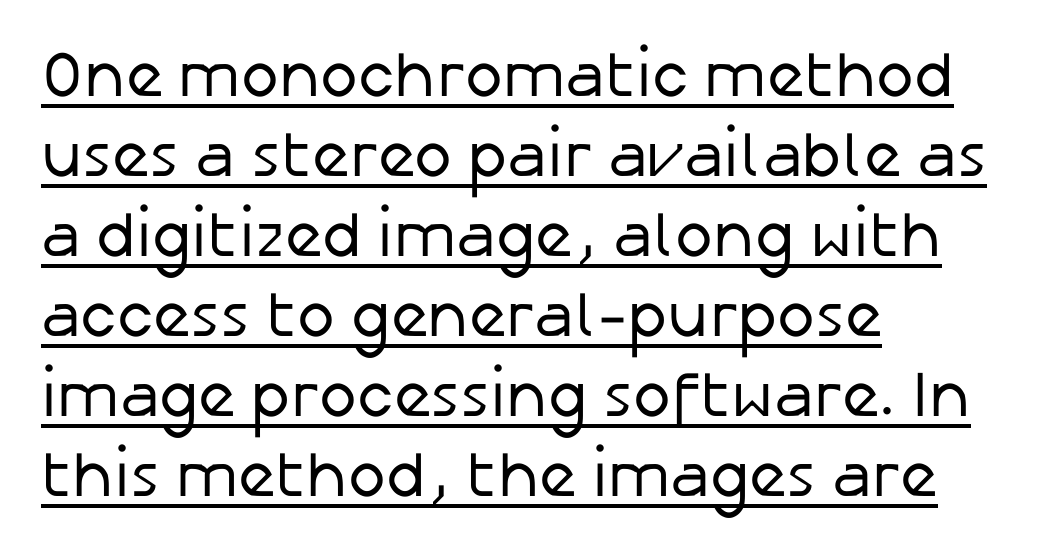
Q: Is the text bold? A: No.
Q: Is the text italic (slanted)? A: No, it is upright.
Q: Is the typeface a serif or a sans-serif typeface? A: Sans-serif.
Q: Is the text underlined? A: Yes.
Q: How is the paragraph aligned? A: Left-aligned.
Q: Is the spacing between letters normal or unusually wide? A: Normal.
Q: Is the spacing between lines tight, normal or loose? A: Normal.
Q: Width (condensed, normal, or wide)? A: Normal.
Q: Stroke contrast? A: Low.
Q: x-height? A: Medium.
Q: Monospaced? A: No.
